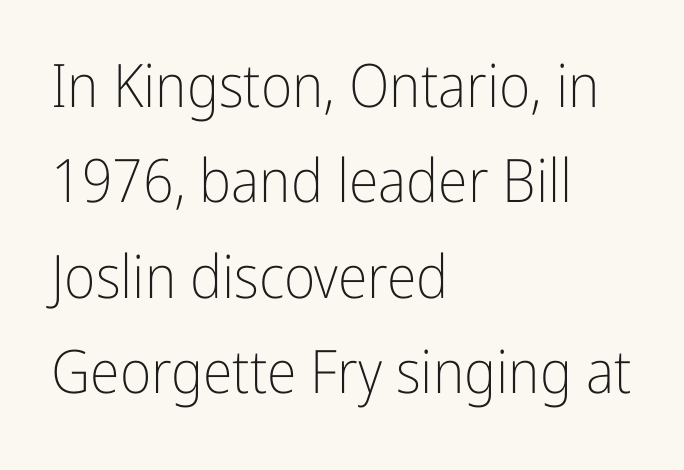
Is the type heavy? It reads as light-to-regular instead. The compositor pushed each line to the left boundary. This sample keeps an unexceptional amount of space between lines. Short note: letters normally spaced.
